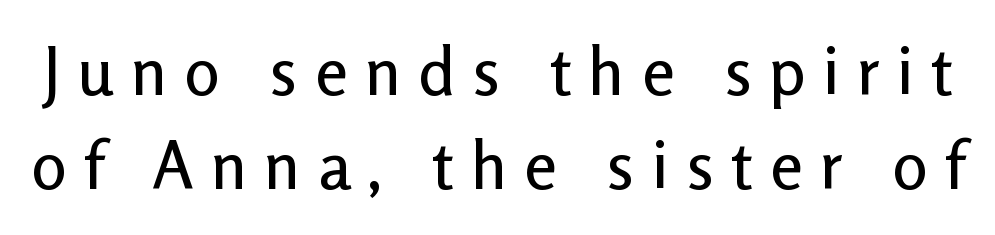
{"serif": "no", "italic": "no", "width": "normal", "stroke_contrast": "low", "x_height": "medium", "monospaced": "no", "underline": "no", "line_spacing": "normal", "line_spacing_ratio": 1.42, "letter_spacing": "wide", "letter_spacing_em": 0.26, "glyph_px": 66}
